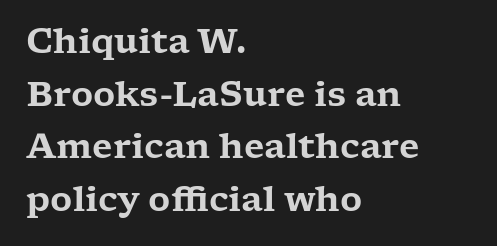
Q: Is the text italic (slanted)? A: No, it is upright.
Q: Is the typeface a serif or a sans-serif typeface? A: Serif.
Q: Is the text underlined? A: No.
Q: How is the paragraph aligned? A: Left-aligned.
Q: Is the spacing between letters normal or unusually wide? A: Normal.
Q: Is the spacing between lines tight, normal or loose? A: Normal.
Q: Width (condensed, normal, or wide)? A: Wide.
Q: Stroke contrast? A: Low.
Q: x-height? A: Medium.
Q: Monospaced? A: No.
